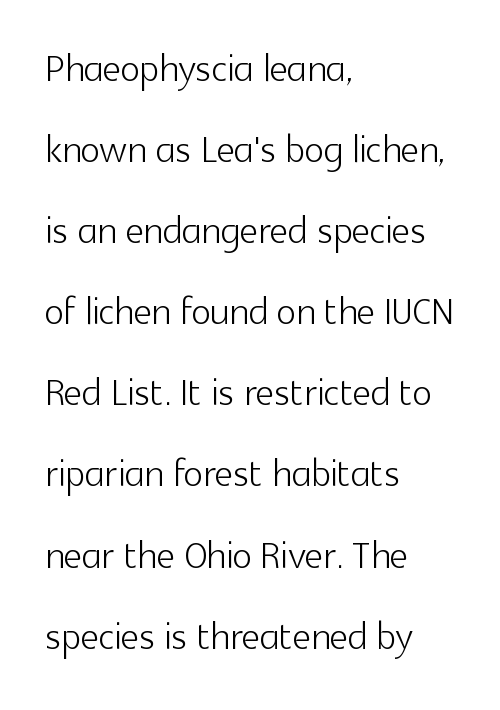
{"serif": "no", "italic": "no", "bold": "no", "weight": "light", "width": "normal", "x_height": "medium", "monospaced": "no", "underline": "no", "align": "left", "line_spacing": "normal", "line_spacing_ratio": 1.59, "letter_spacing": "normal", "letter_spacing_em": 0.0, "glyph_px": 51}
